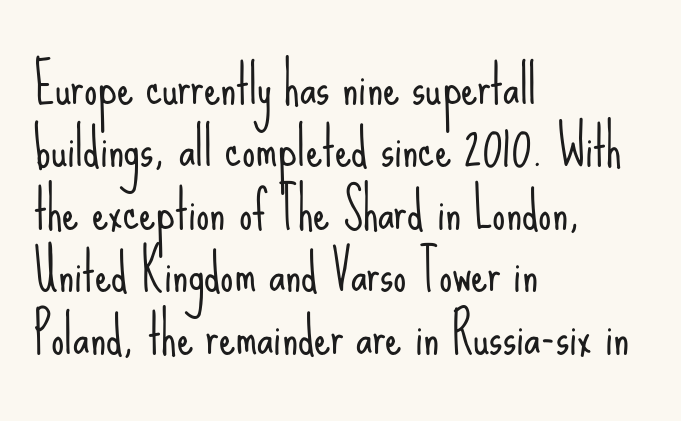
The image shows 52 px light, condensed sans-serif type, upright; set left-aligned, line spacing 1.2x, normal letter spacing, not underlined; low stroke contrast and a small x-height.
